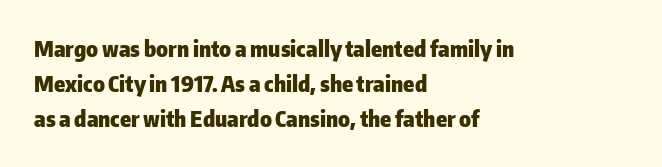
The image shows 22 px bold type, upright; set left-aligned, normal line spacing (1.6x), normal letter spacing, not underlined.
